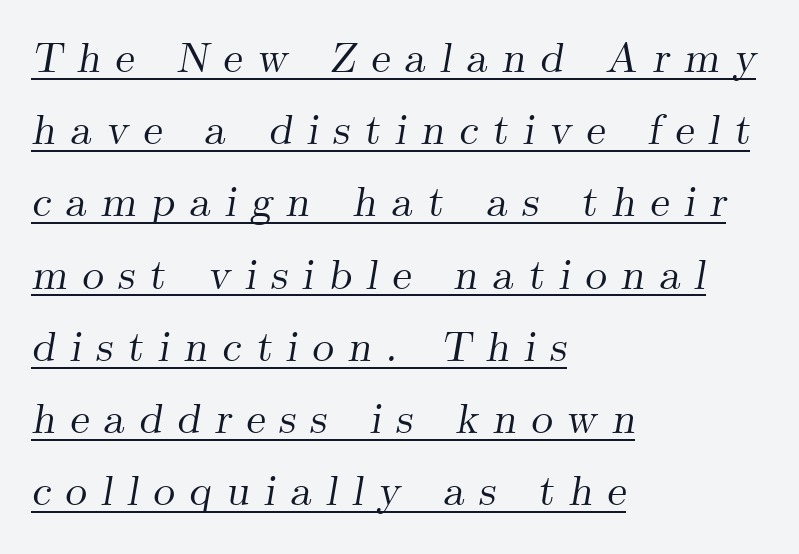
The image shows 43 px serif type, italic (leaning right); set left-aligned, normal line spacing (1.68x), unusually wide letter spacing (+0.33 em), underlined; medium stroke contrast and a small x-height.
